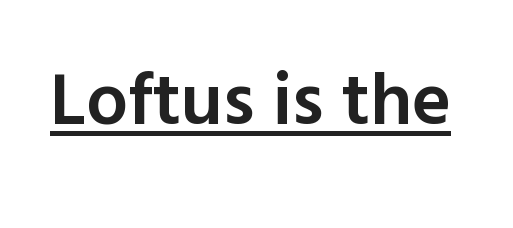
Q: Is the text bold? A: Semi-bold.
Q: Is the text italic (slanted)? A: No, it is upright.
Q: Is the typeface a serif or a sans-serif typeface? A: Sans-serif.
Q: Is the text underlined? A: Yes.
Q: Is the spacing between letters normal or unusually wide? A: Normal.
Q: Width (condensed, normal, or wide)? A: Normal.
Q: x-height? A: Medium.
Q: Monospaced? A: No.
